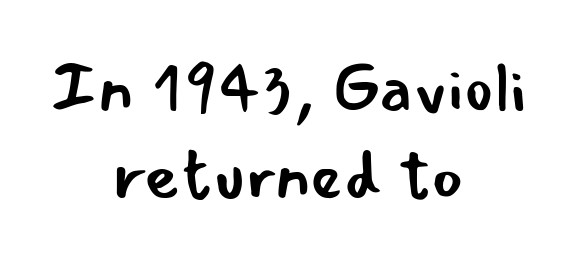
Q: Is the text bold? A: No.
Q: Is the text italic (slanted)? A: No, it is upright.
Q: Is the typeface a serif or a sans-serif typeface? A: Sans-serif.
Q: Is the text underlined? A: No.
Q: How is the paragraph aligned? A: Centered.
Q: Is the spacing between letters normal or unusually wide? A: Normal.
Q: Is the spacing between lines tight, normal or loose? A: Normal.
Q: Width (condensed, normal, or wide)? A: Normal.
Q: Stroke contrast? A: Low.
Q: x-height? A: Small.
Q: Monospaced? A: No.
